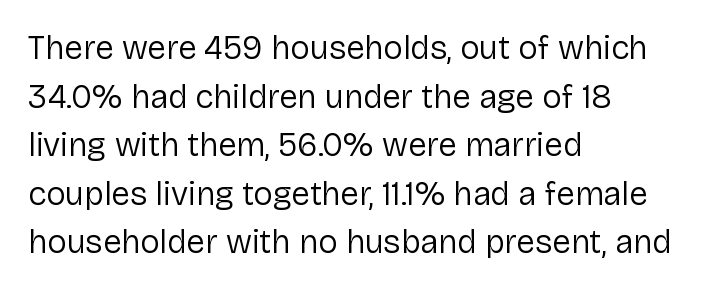
You can tell it's not italic because the verticals are truly vertical. On a weight scale, this lands at 450 or below. This rendering leaves character spacing at its baseline value. The letters advance in unequal steps, a hallmark of proportional type. Does the leading feel generous? No, just average.
